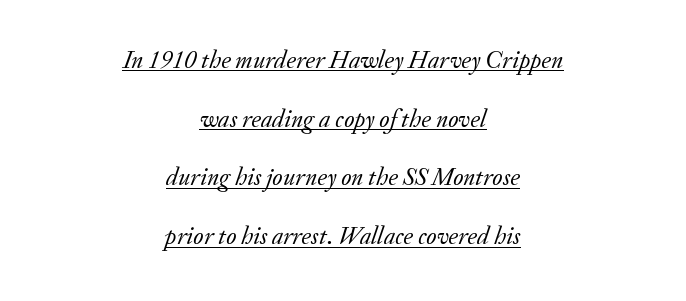
The image shows 25 px text type, italic (leaning right); set centered, loose line spacing (2.35x), normal letter spacing, underlined.
